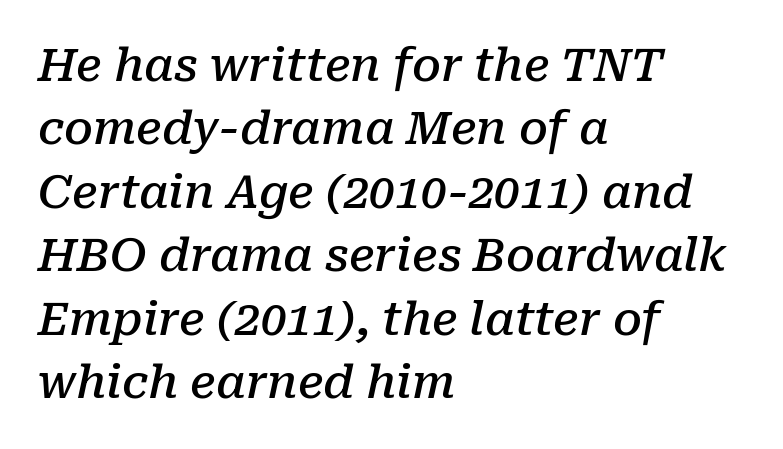
Q: Is the text bold? A: Semi-bold.
Q: Is the text italic (slanted)? A: Yes, it leans right by about 10 degrees.
Q: Is the typeface a serif or a sans-serif typeface? A: Serif.
Q: Is the text underlined? A: No.
Q: How is the paragraph aligned? A: Left-aligned.
Q: Is the spacing between letters normal or unusually wide? A: Normal.
Q: Is the spacing between lines tight, normal or loose? A: Normal.
Q: Width (condensed, normal, or wide)? A: Normal.
Q: Stroke contrast? A: Low.
Q: x-height? A: Medium.
Q: Monospaced? A: No.
